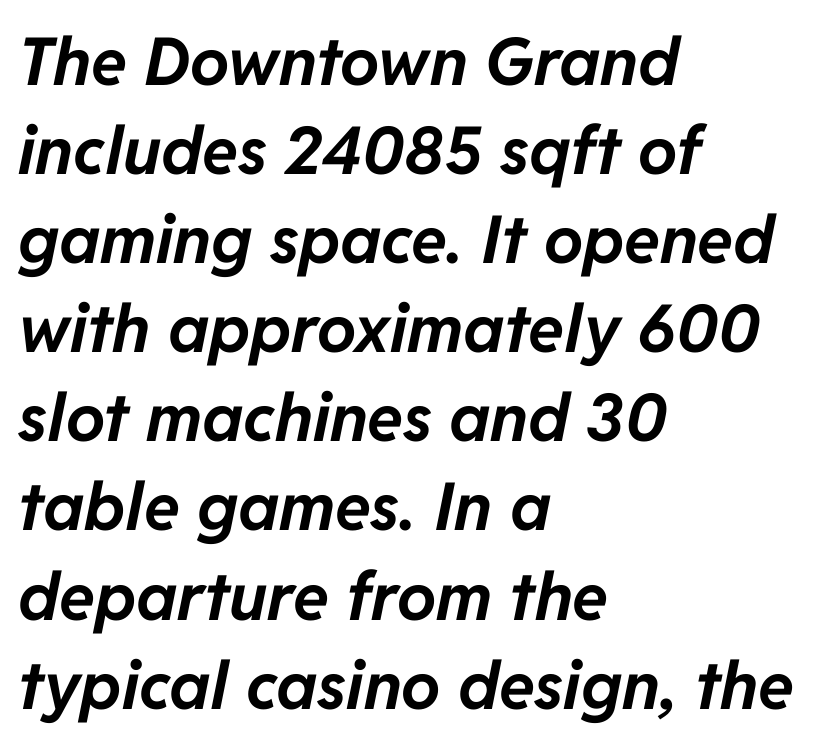
{"italic": "yes", "lean": "right", "slant_degrees": 11, "bold": "yes", "weight": "bold", "width": "normal", "stroke_contrast": "low", "x_height": "medium", "monospaced": "no", "underline": "no", "align": "left", "line_spacing": "normal", "line_spacing_ratio": 1.35, "letter_spacing": "normal", "letter_spacing_em": 0.0, "glyph_px": 66}
